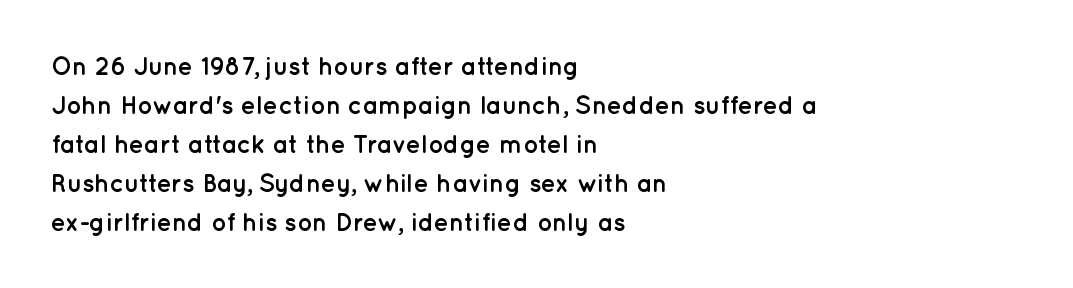
Q: Is the text bold? A: Yes.
Q: Is the text italic (slanted)? A: No, it is upright.
Q: Is the text underlined? A: No.
Q: How is the paragraph aligned? A: Left-aligned.
Q: Is the spacing between letters normal or unusually wide? A: Normal.
Q: Is the spacing between lines tight, normal or loose? A: Normal.
